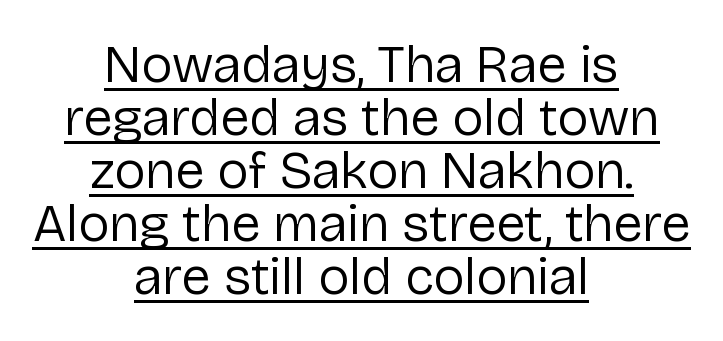
The image shows 53 px regular-weight sans-serif type, upright; set centered, tight line spacing (1.0x), normal letter spacing, underlined; low stroke contrast and a medium x-height.
